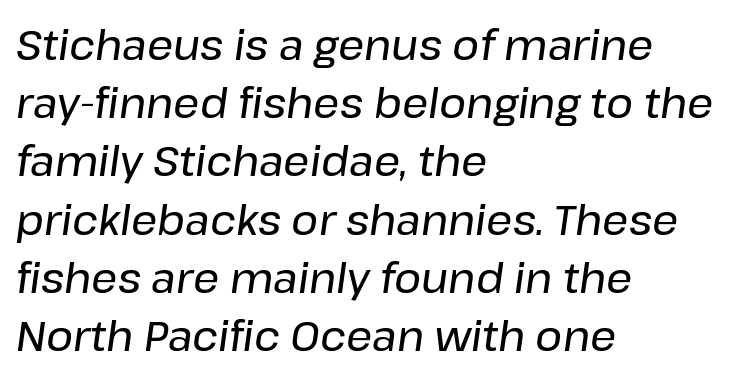
Q: Is the text italic (slanted)? A: Yes, it leans right by about 8 degrees.
Q: Is the text underlined? A: No.
Q: How is the paragraph aligned? A: Left-aligned.
Q: Is the spacing between letters normal or unusually wide? A: Normal.
Q: Is the spacing between lines tight, normal or loose? A: Normal.
Q: Width (condensed, normal, or wide)? A: Normal.
Q: Stroke contrast? A: Low.
Q: x-height? A: Medium.
Q: Monospaced? A: No.
